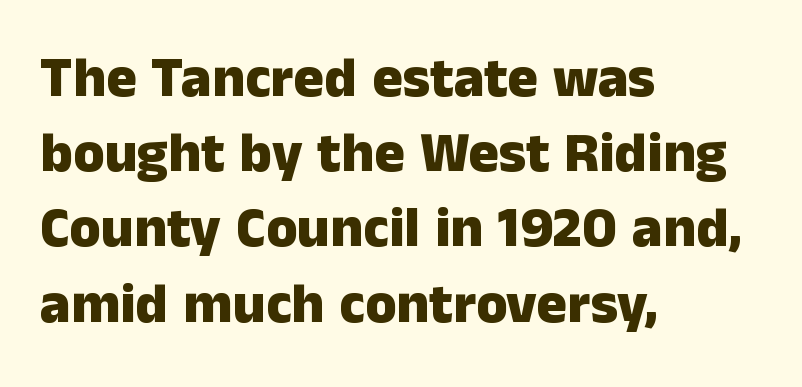
Q: Is the text bold? A: Yes.
Q: Is the text italic (slanted)? A: No, it is upright.
Q: Is the typeface a serif or a sans-serif typeface? A: Sans-serif.
Q: Is the text underlined? A: No.
Q: How is the paragraph aligned? A: Left-aligned.
Q: Is the spacing between letters normal or unusually wide? A: Normal.
Q: Is the spacing between lines tight, normal or loose? A: Normal.
Q: Width (condensed, normal, or wide)? A: Normal.
Q: Stroke contrast? A: Low.
Q: x-height? A: Medium.
Q: Monospaced? A: No.
